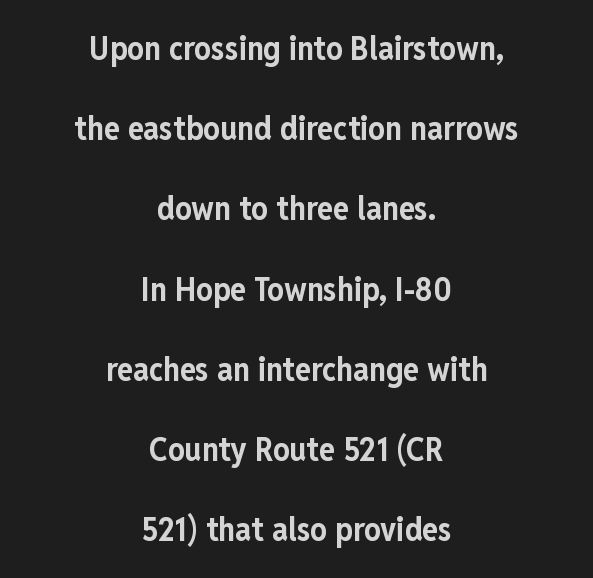
Q: Is the text bold? A: Yes.
Q: Is the text italic (slanted)? A: No, it is upright.
Q: Is the typeface a serif or a sans-serif typeface? A: Sans-serif.
Q: Is the text underlined? A: No.
Q: How is the paragraph aligned? A: Centered.
Q: Is the spacing between letters normal or unusually wide? A: Normal.
Q: Is the spacing between lines tight, normal or loose? A: Loose.
Q: Width (condensed, normal, or wide)? A: Condensed.
Q: Stroke contrast? A: Low.
Q: x-height? A: Medium.
Q: Monospaced? A: No.
